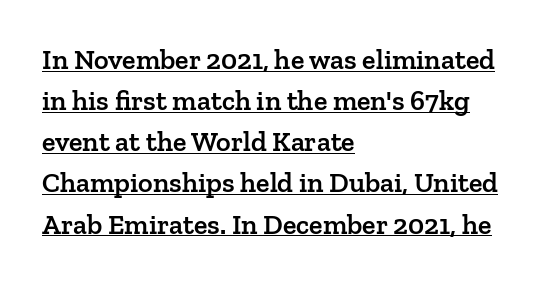
{"serif": "yes", "italic": "no", "bold": "semi", "weight": "semibold", "width": "normal", "stroke_contrast": "low", "x_height": "medium", "monospaced": "no", "underline": "yes", "align": "left", "line_spacing": "normal", "line_spacing_ratio": 1.47, "letter_spacing": "normal", "letter_spacing_em": 0.0, "glyph_px": 28}
